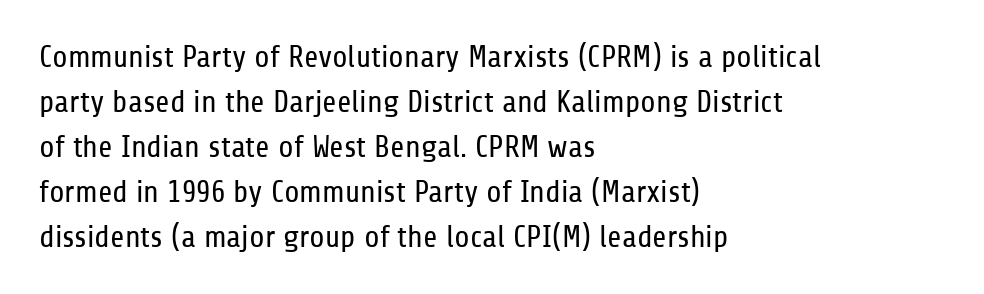
Weight: regular or lighter. Here the designer chose a conventional face with non-uniform glyph widths. The letters carry no serifs — their stems end cleanly without finishing strokes. There is no visible air inserted between adjacent glyphs.
